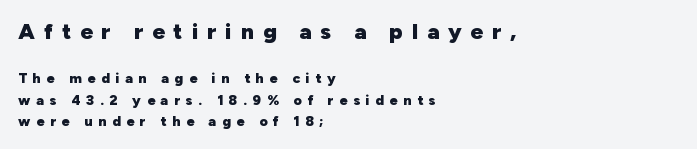
Words appear elongated and porous because spacing is wide. Summary of vertical rhythm: regular, with standard interline spacing. A typesetter would mark this as roman, not italic. Typesetter's note — upper block bumped up in size, lower block left smaller. Descender tails drop into unmarked territory. Heavy-handed strokes throughout: this text is bold.
